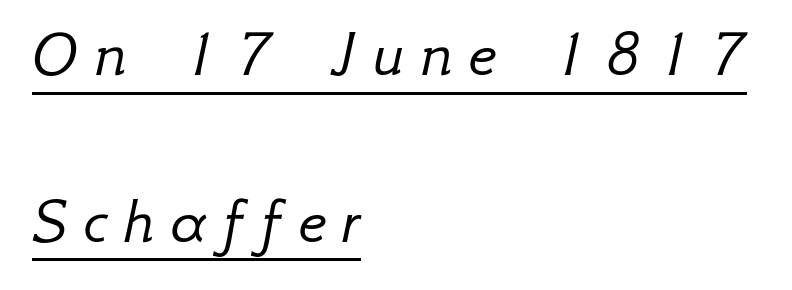
The words here are underlined. The rendering uses natural spacing where letterforms have individual widths. Heft: none added — not bold. The lines are quadded left.
